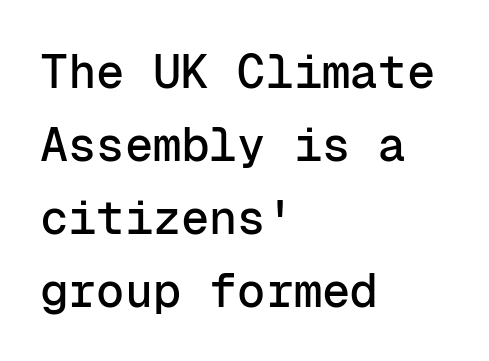
{"serif": "no", "italic": "no", "width": "normal", "stroke_contrast": "low", "x_height": "medium", "monospaced": "yes", "underline": "no", "align": "left", "line_spacing": "normal", "line_spacing_ratio": 1.55, "letter_spacing": "normal", "letter_spacing_em": 0.0, "glyph_px": 47}
